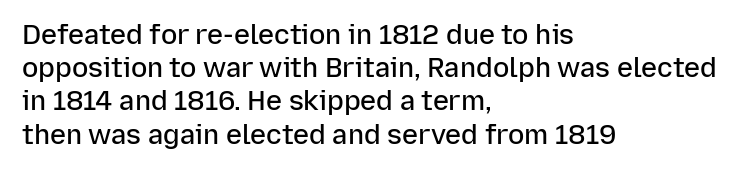
{"italic": "no", "bold": "semi", "underline": "no", "align": "left", "line_spacing_ratio": 1.23, "letter_spacing": "normal", "letter_spacing_em": 0.0, "glyph_px": 27}
